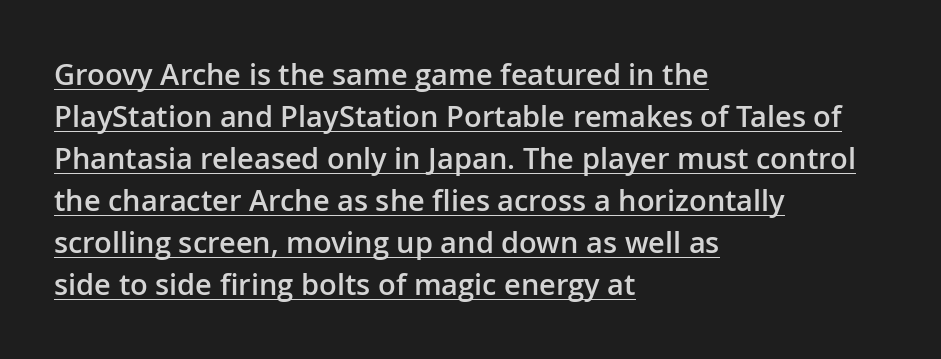
The image shows 29 px semibold sans-serif type, upright; set left-aligned, normal line spacing (1.45x), normal letter spacing, underlined; low stroke contrast and a medium x-height.
